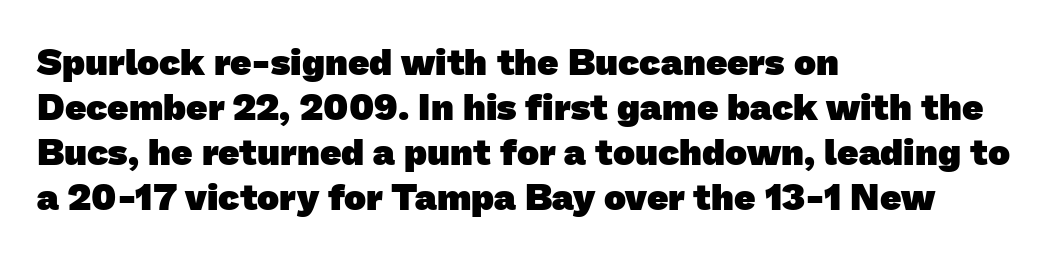
{"serif": "no", "bold": "yes", "weight": "heavy", "width": "normal", "stroke_contrast": "low", "x_height": "medium", "monospaced": "no", "underline": "no", "align": "left", "line_spacing_ratio": 1.22, "letter_spacing": "normal", "letter_spacing_em": 0.0, "glyph_px": 37}
